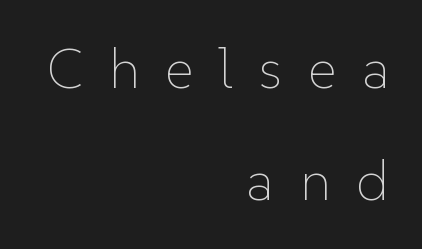
The passage shown stacks its lines with a broad gap. These lines are rendered in a variable-pitch font. A clean baseline with only descenders dipping below it. Is the letter spacing exaggerated? Yes — the characters are pushed far apart. The typesetting does not lean heavy: it is not bold. The typesetter chose a ragged-left arrangement here.
